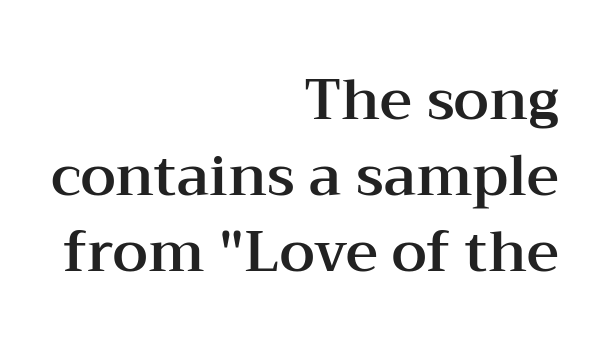
{"serif": "yes", "italic": "no", "width": "wide", "stroke_contrast": "medium", "x_height": "medium", "monospaced": "no", "underline": "no", "align": "right", "line_spacing": "normal", "line_spacing_ratio": 1.36, "letter_spacing": "normal", "letter_spacing_em": 0.0, "glyph_px": 56}
